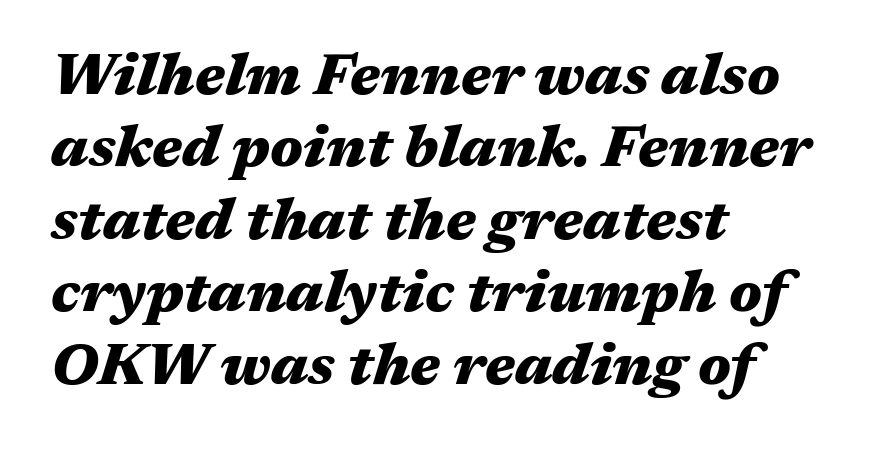
The image shows 58 px heavy, wide type, italic (leaning right); set left-aligned, normal line spacing (1.25x), normal letter spacing, not underlined; medium stroke contrast and a medium x-height.
